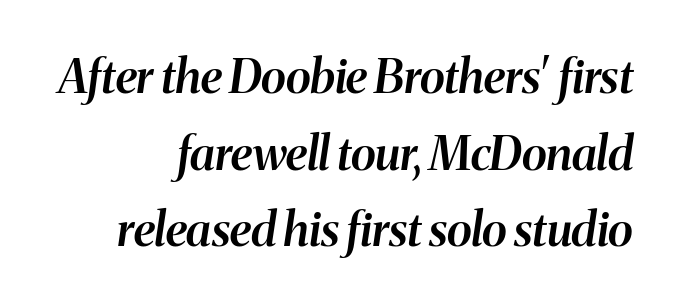
{"italic": "yes", "lean": "right", "slant_degrees": 8, "bold": "semi", "weight": "semibold", "width": "normal", "stroke_contrast": "medium", "x_height": "medium", "monospaced": "no", "underline": "no", "align": "right", "line_spacing": "normal", "line_spacing_ratio": 1.63, "letter_spacing": "normal", "letter_spacing_em": 0.0, "glyph_px": 47}
